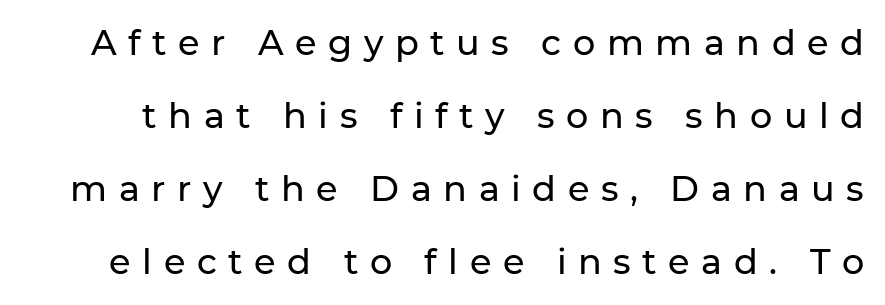
{"serif": "no", "italic": "no", "width": "normal", "stroke_contrast": "low", "x_height": "medium", "monospaced": "no", "underline": "no", "line_spacing": "loose", "line_spacing_ratio": 2.09, "letter_spacing": "wide", "letter_spacing_em": 0.33, "glyph_px": 35}
